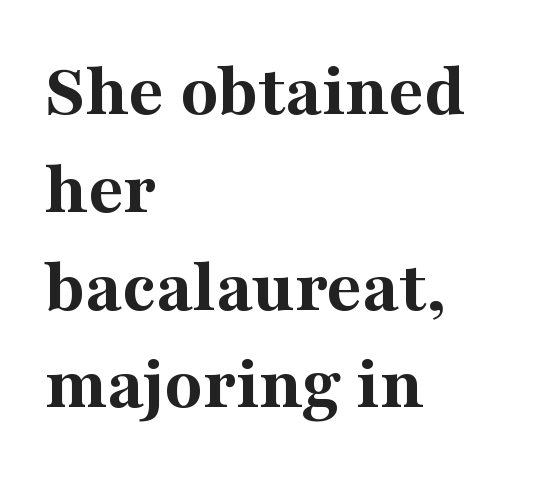
Q: Is the text bold? A: Yes.
Q: Is the text italic (slanted)? A: No, it is upright.
Q: Is the typeface a serif or a sans-serif typeface? A: Serif.
Q: Is the text underlined? A: No.
Q: How is the paragraph aligned? A: Left-aligned.
Q: Is the spacing between letters normal or unusually wide? A: Normal.
Q: Is the spacing between lines tight, normal or loose? A: Normal.
Q: Width (condensed, normal, or wide)? A: Normal.
Q: Stroke contrast? A: Medium.
Q: x-height? A: Medium.
Q: Monospaced? A: No.
